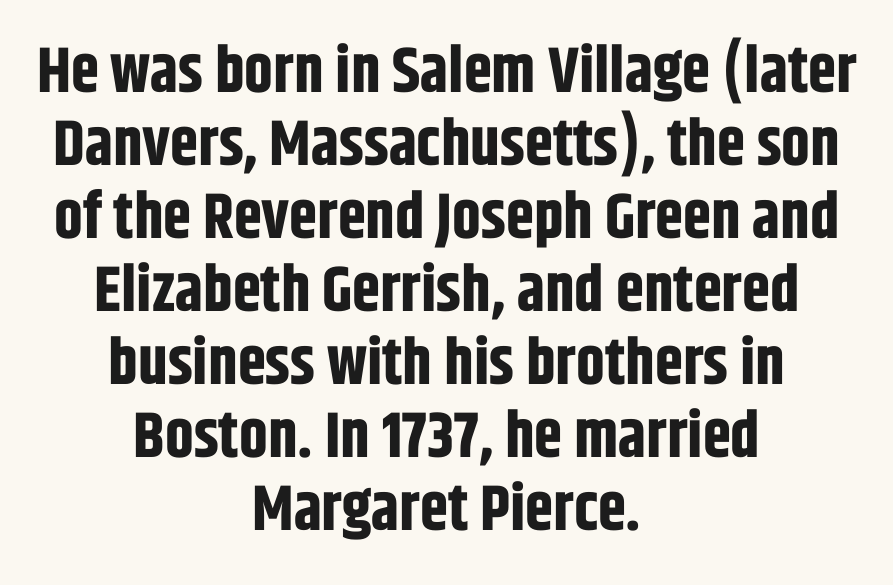
{"serif": "no", "italic": "no", "bold": "yes", "weight": "bold", "width": "condensed", "stroke_contrast": "low", "x_height": "large", "monospaced": "no", "underline": "no", "align": "center", "line_spacing": "tight", "line_spacing_ratio": 1.14, "letter_spacing": "normal", "letter_spacing_em": 0.0, "glyph_px": 64}
